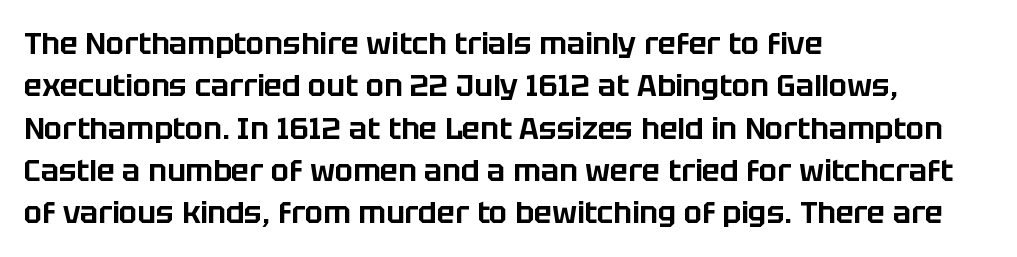
Leading: standard. The rendering keeps characters at their native spacing. If you drew a line through each stem, it would be perfectly vertical. Are there feet on the stems? There aren't — it's a sans. Is this a fixed-width face? No — the glyphs have proportional, varying widths. The rendering anchors every line to the left-hand side.
